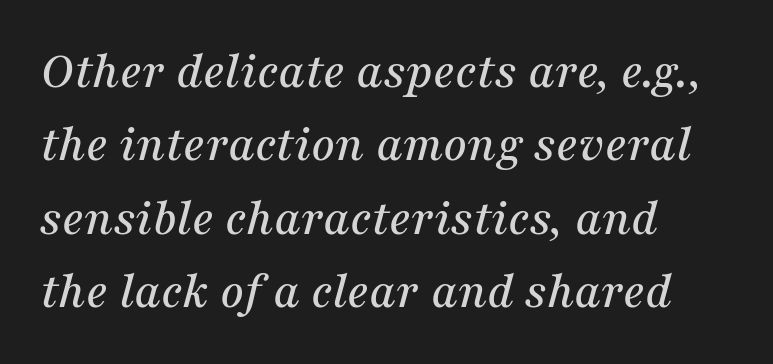
The horizontal fit of the characters is conventional and even. A typesetter would label this face a serif. The words here are not underlined. The setting favours the left margin, as ordinary paragraphs usually do.
